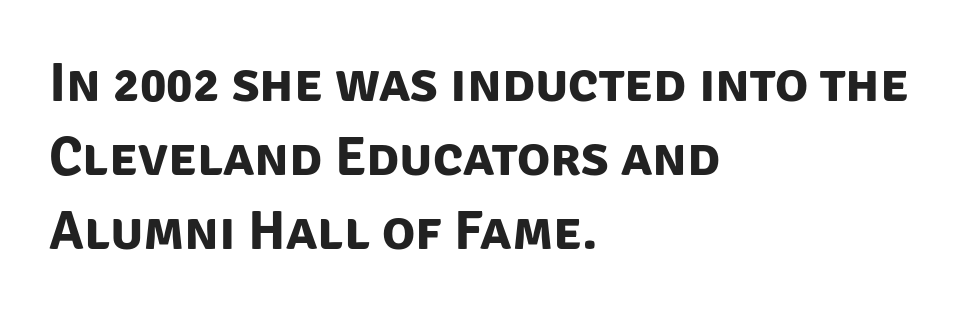
{"serif": "no", "bold": "yes", "weight": "bold", "width": "normal", "stroke_contrast": "low", "x_height": "large", "monospaced": "no", "underline": "no", "align": "left", "line_spacing": "normal", "line_spacing_ratio": 1.35, "letter_spacing": "normal", "letter_spacing_em": 0.0, "glyph_px": 55}
